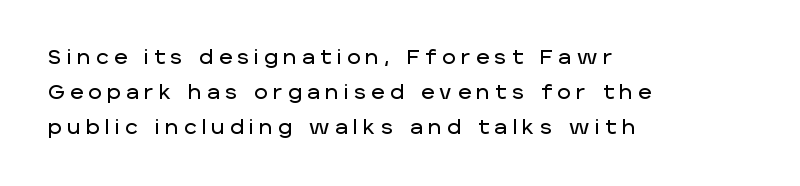
The image shows 20 px text type, upright; set left-aligned, line spacing 1.75x, unusually wide letter spacing (+0.29 em), not underlined.
